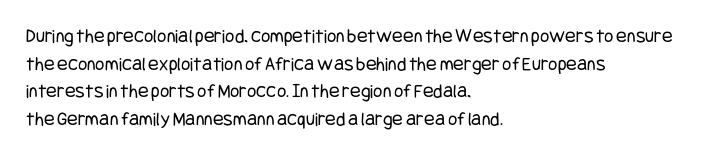
This rendering leaves character spacing at its baseline value. These lines stack with their left ends in a neat column. Reading down the column, the eye jumps a familiar distance to each next line. Stroke mass is kept to a normal reading level or below. Unlike italic type, these characters show no tilt at all. No word sits above an underline.
